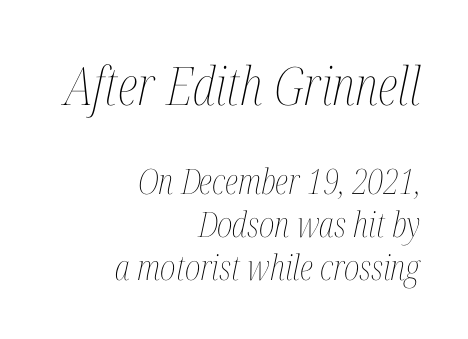
{"italic": "yes", "lean": "right", "slant_degrees": 12, "bold": "no", "weight": "thin", "width": "condensed", "stroke_contrast": "medium", "x_height": "medium", "monospaced": "no", "underline": "no", "align": "right", "line_spacing_ratio": 1.23, "letter_spacing": "normal", "letter_spacing_em": 0.0, "larger_block": "first", "size_ratio": 1.51, "glyph_px": 53}
